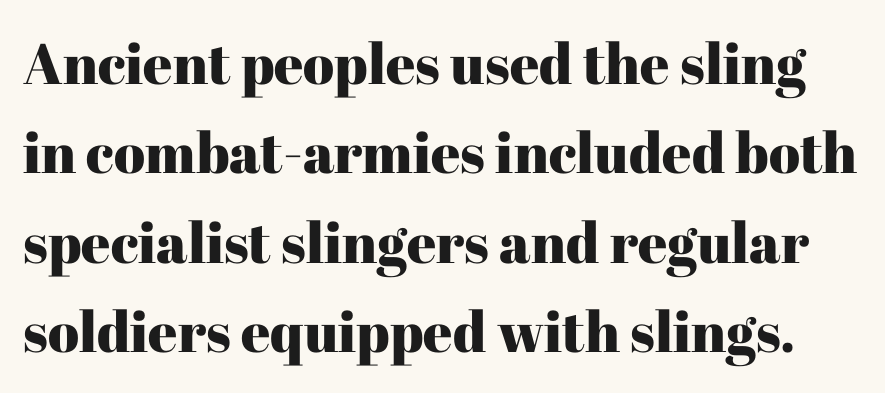
{"serif": "yes", "italic": "no", "width": "normal", "stroke_contrast": "high", "x_height": "medium", "monospaced": "no", "underline": "no", "line_spacing": "normal", "line_spacing_ratio": 1.57, "letter_spacing": "normal", "letter_spacing_em": 0.0, "glyph_px": 57}
